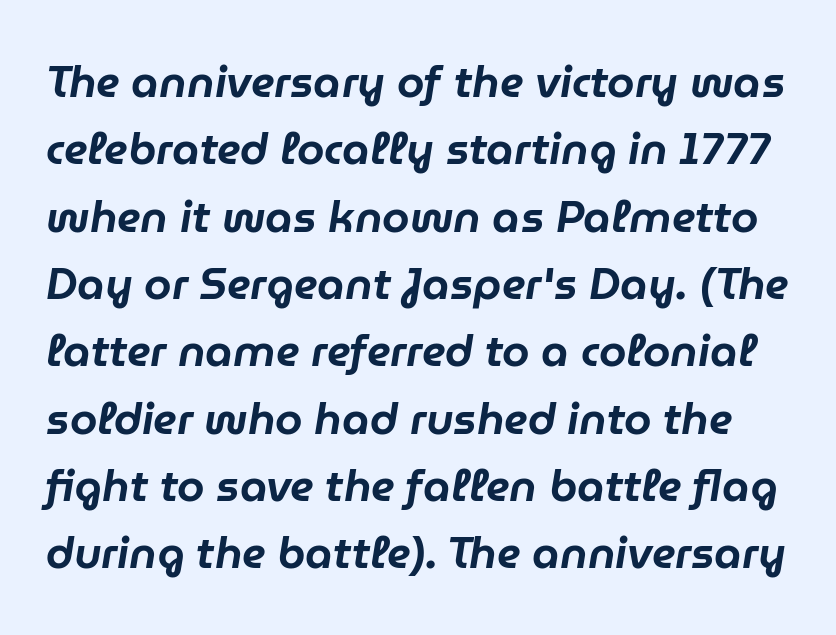
The image shows 44 px text type, italic (leaning right); set normal line spacing (1.53x), normal letter spacing, not underlined; low stroke contrast and a medium x-height.
